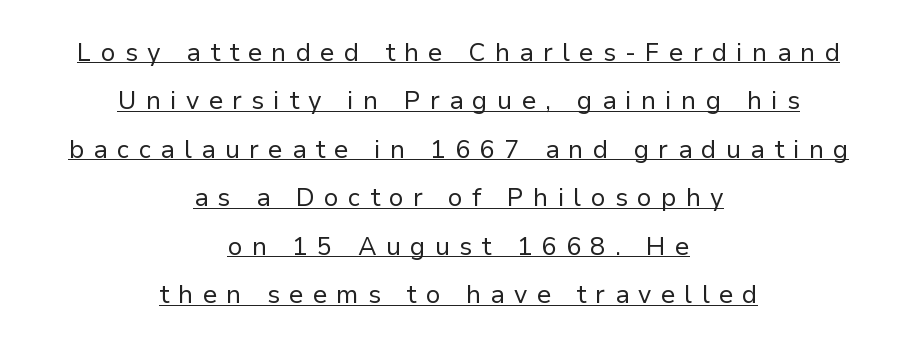
The image shows 25 px text type, upright; set centered, loose line spacing (1.94x), unusually wide letter spacing (+0.38 em), underlined.
